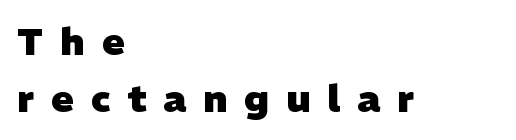
Q: Is the text bold? A: Yes.
Q: Is the typeface a serif or a sans-serif typeface? A: Sans-serif.
Q: Is the text underlined? A: No.
Q: How is the paragraph aligned? A: Left-aligned.
Q: Is the spacing between letters normal or unusually wide? A: Unusually wide.
Q: Is the spacing between lines tight, normal or loose? A: Normal.
Q: Width (condensed, normal, or wide)? A: Normal.
Q: Stroke contrast? A: Low.
Q: x-height? A: Medium.
Q: Monospaced? A: No.
